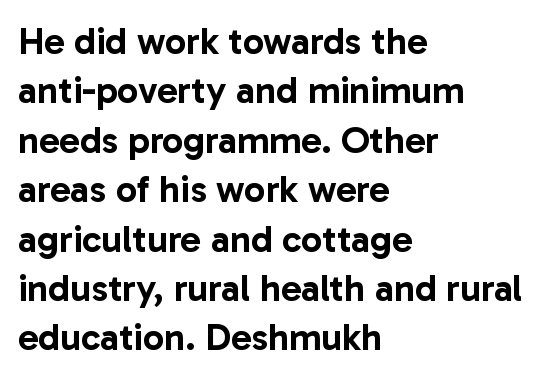
Lines of text with bare space underneath. Ordinary non-slanted type is in use. Is this a sans? Yes — the strokes have no serifs. Is this a fixed-width face? No — the glyphs have proportional, varying widths. The passage shown stacks its lines at a standard gap. Each word holds together tightly as a unit, with standard inter-letter gaps.
